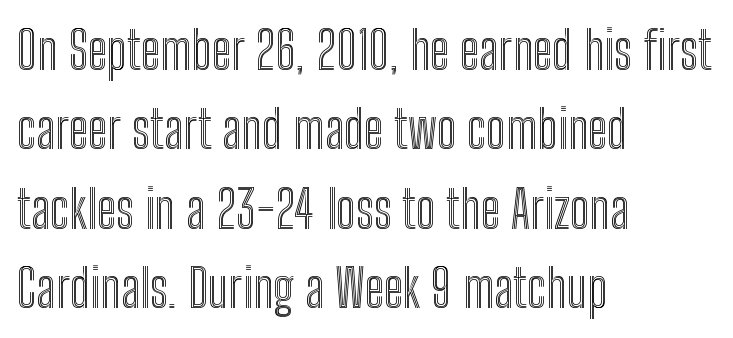
The face used here is proportionally spaced, like ordinary book or web type. What's the leading like? Ordinary, nothing unusual. Every row of glyphs begins at an identical x-position on the left. The gaps between neighbouring characters are ordinary and unremarkable. Ascenders rise straight up at ninety degrees.
